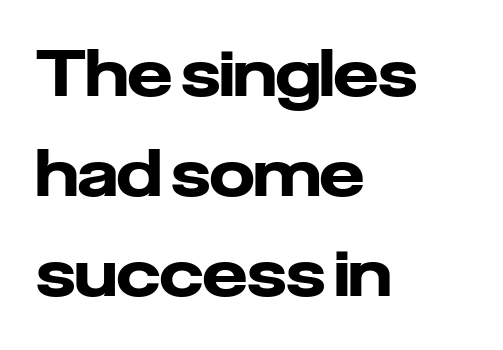
Notice how the passage keeps a crisp vertical edge on the left only. Just letters on the line, the space beneath them empty. The designer went with a sans here, leaving each stem footless. Regular leading.
